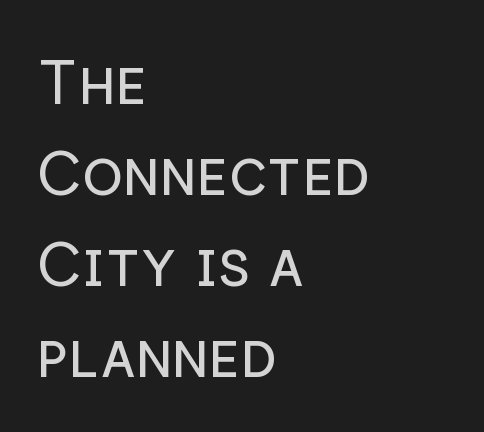
{"serif": "no", "italic": "no", "bold": "no", "weight": "regular", "width": "normal", "stroke_contrast": "low", "x_height": "medium", "monospaced": "no", "underline": "no", "align": "left", "line_spacing": "normal", "line_spacing_ratio": 1.49, "letter_spacing": "normal", "letter_spacing_em": 0.0, "glyph_px": 61}
